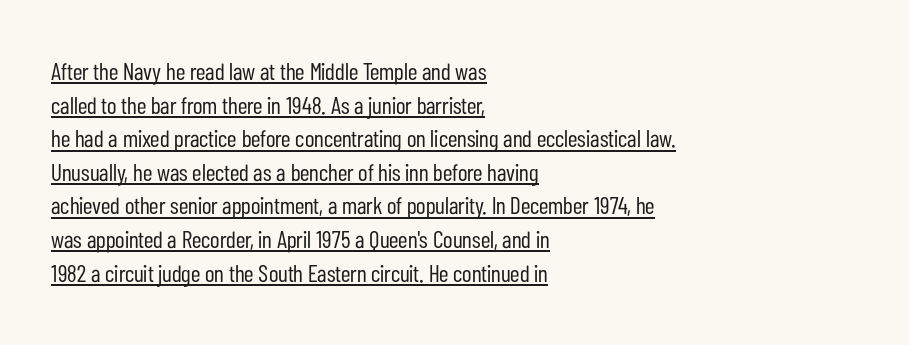
{"italic": "no", "bold": "no", "underline": "yes", "align": "left", "line_spacing": "normal", "line_spacing_ratio": 1.4, "letter_spacing": "normal", "letter_spacing_em": 0.0, "glyph_px": 24}
